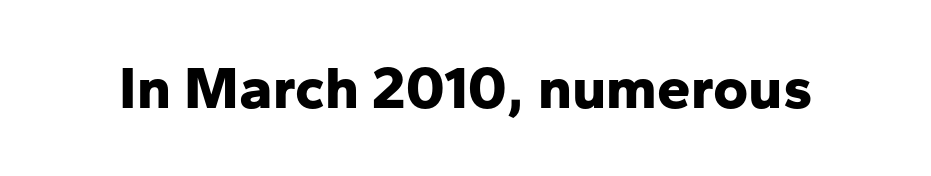
Q: Is the text bold? A: Yes.
Q: Is the text italic (slanted)? A: No, it is upright.
Q: Is the typeface a serif or a sans-serif typeface? A: Sans-serif.
Q: Is the text underlined? A: No.
Q: Is the spacing between letters normal or unusually wide? A: Normal.
Q: Width (condensed, normal, or wide)? A: Normal.
Q: Stroke contrast? A: Low.
Q: x-height? A: Medium.
Q: Monospaced? A: No.
